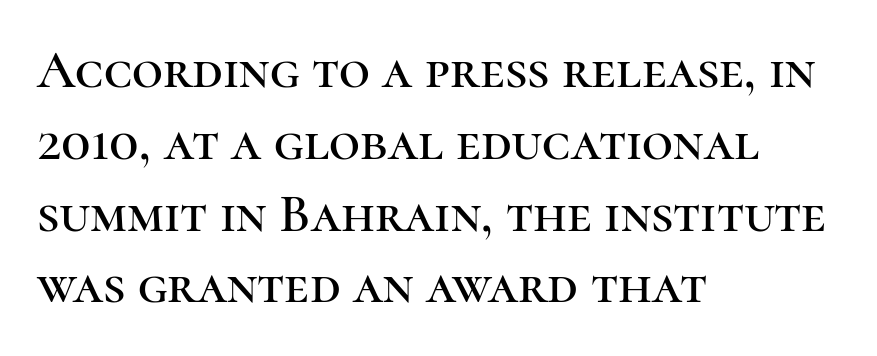
{"serif": "yes", "italic": "no", "width": "normal", "stroke_contrast": "high", "x_height": "medium", "monospaced": "no", "underline": "no", "align": "left", "line_spacing": "normal", "line_spacing_ratio": 1.33, "letter_spacing": "normal", "letter_spacing_em": 0.0, "glyph_px": 54}
